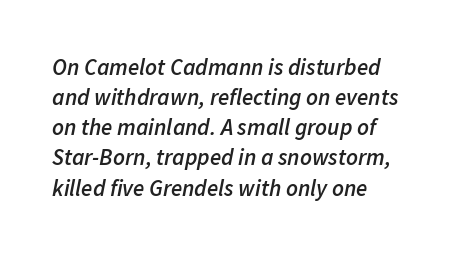
The image shows 23 px text type, italic (leaning right); set left-aligned, normal line spacing (1.31x), normal letter spacing, not underlined.
